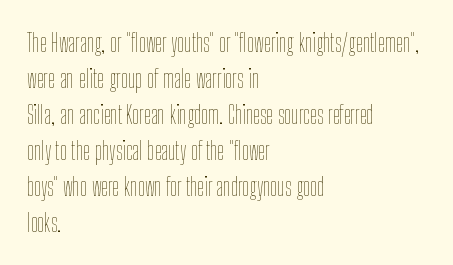
The rendering anchors every line to the left-hand side. Words appear dense and cohesive because spacing is normal. Does the leading feel generous? No, just average. A quiet, ordinary-to-light weight characterises the typeface.
